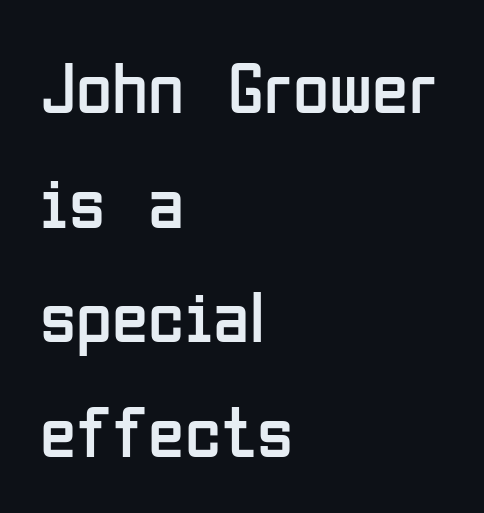
Q: Is the text bold? A: No.
Q: Is the text italic (slanted)? A: No, it is upright.
Q: Is the typeface a serif or a sans-serif typeface? A: Sans-serif.
Q: Is the text underlined? A: No.
Q: How is the paragraph aligned? A: Left-aligned.
Q: Is the spacing between letters normal or unusually wide? A: Normal.
Q: Is the spacing between lines tight, normal or loose? A: Normal.
Q: Width (condensed, normal, or wide)? A: Condensed.
Q: Stroke contrast? A: Low.
Q: x-height? A: Medium.
Q: Monospaced? A: No.
